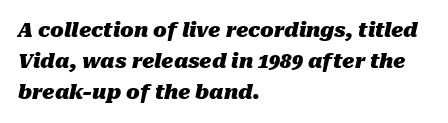
Q: Is the text bold? A: Yes.
Q: Is the text italic (slanted)? A: Yes, it leans right by about 10 degrees.
Q: Is the text underlined? A: No.
Q: How is the paragraph aligned? A: Left-aligned.
Q: Is the spacing between letters normal or unusually wide? A: Normal.
Q: Is the spacing between lines tight, normal or loose? A: Normal.
